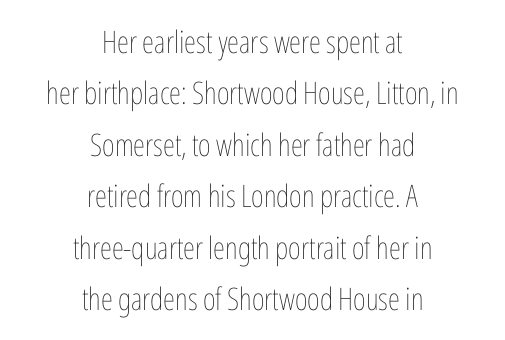
{"italic": "no", "bold": "no", "weight": "thin", "width": "condensed", "stroke_contrast": "low", "x_height": "medium", "monospaced": "no", "underline": "no", "align": "center", "line_spacing": "normal", "line_spacing_ratio": 1.66, "letter_spacing": "normal", "letter_spacing_em": 0.0, "glyph_px": 31}
